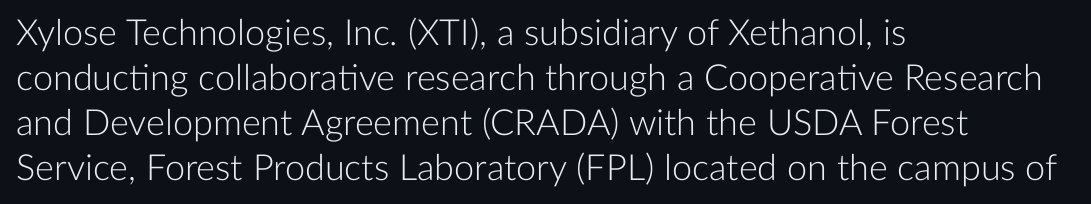
Q: Is the text bold? A: No.
Q: Is the text italic (slanted)? A: No, it is upright.
Q: Is the typeface a serif or a sans-serif typeface? A: Sans-serif.
Q: Is the text underlined? A: No.
Q: How is the paragraph aligned? A: Left-aligned.
Q: Is the spacing between letters normal or unusually wide? A: Normal.
Q: Is the spacing between lines tight, normal or loose? A: Normal.
Q: Width (condensed, normal, or wide)? A: Normal.
Q: Stroke contrast? A: Low.
Q: x-height? A: Medium.
Q: Monospaced? A: No.
